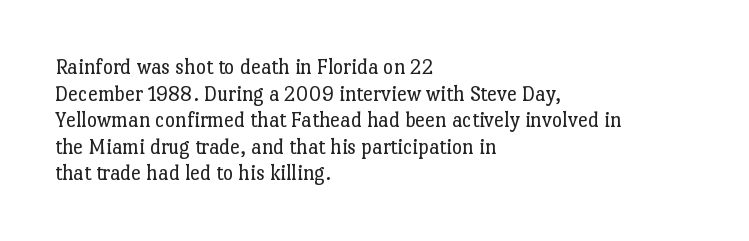
The face used here is rendered with its standard letterfit. The rag falls on the right side of this text block. The typeface has the unassuming heft of standard copy or less. Italic: no, the glyphs are upright roman.
